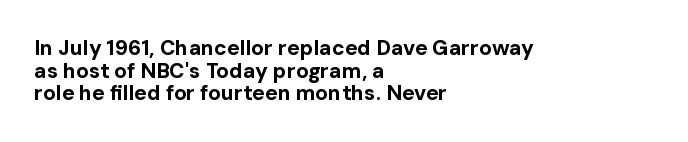
The image shows 21 px bold type, upright; set left-aligned, tight line spacing (1.08x), normal letter spacing, not underlined.
